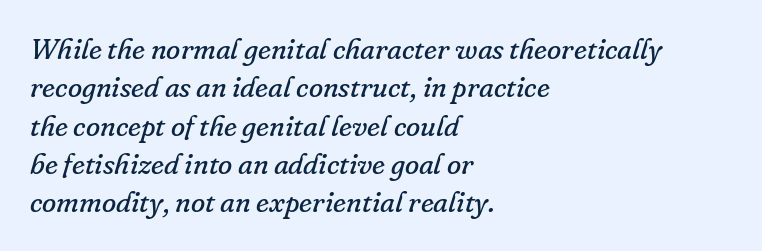
The image shows 29 px regular-weight serif type, italic (leaning right); set left-aligned, normal line spacing (1.32x), normal letter spacing, not underlined; low stroke contrast and a small x-height.
